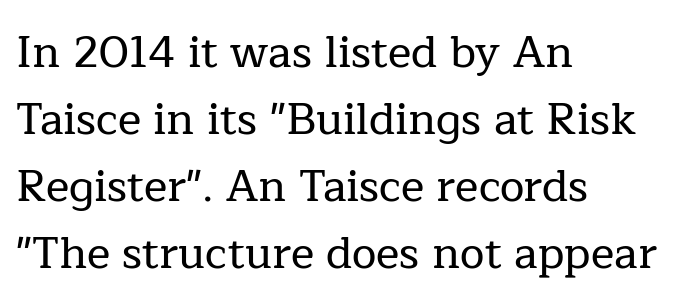
Q: Is the text italic (slanted)? A: No, it is upright.
Q: Is the typeface a serif or a sans-serif typeface? A: Serif.
Q: Is the text underlined? A: No.
Q: How is the paragraph aligned? A: Left-aligned.
Q: Is the spacing between letters normal or unusually wide? A: Normal.
Q: Is the spacing between lines tight, normal or loose? A: Normal.
Q: Width (condensed, normal, or wide)? A: Normal.
Q: Stroke contrast? A: Low.
Q: x-height? A: Medium.
Q: Monospaced? A: No.
